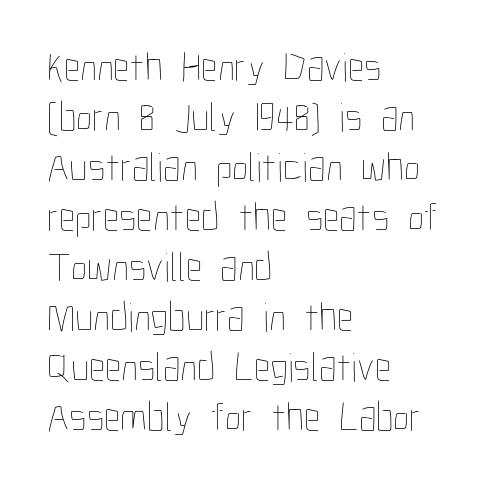
The image shows 41 px thin, condensed type, upright; set left-aligned, line spacing 1.22x, normal letter spacing, not underlined; low stroke contrast and a medium x-height.
